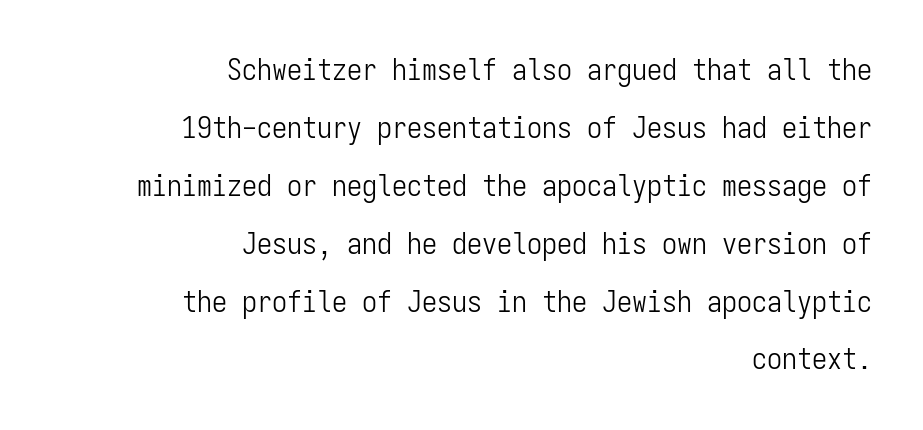
Q: Is the text bold? A: No.
Q: Is the text italic (slanted)? A: No, it is upright.
Q: Is the typeface a serif or a sans-serif typeface? A: Sans-serif.
Q: Is the text underlined? A: No.
Q: How is the paragraph aligned? A: Right-aligned.
Q: Is the spacing between letters normal or unusually wide? A: Normal.
Q: Is the spacing between lines tight, normal or loose? A: Loose.
Q: Width (condensed, normal, or wide)? A: Condensed.
Q: Stroke contrast? A: Low.
Q: x-height? A: Medium.
Q: Monospaced? A: Yes.
